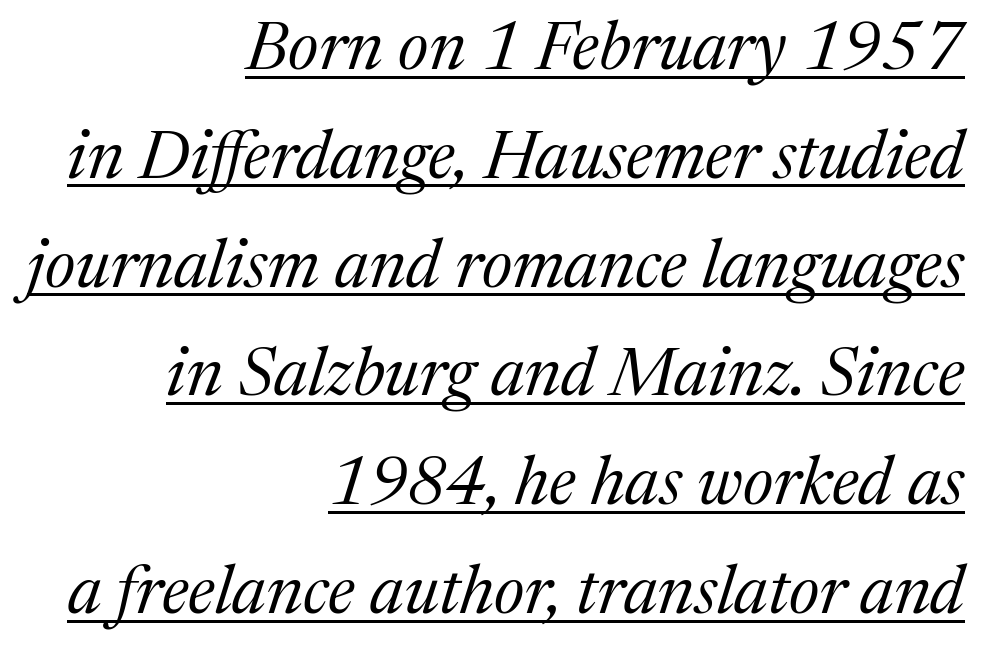
The image shows 68 px regular-weight serif type, italic (leaning right); set right-aligned, normal line spacing (1.6x), normal letter spacing, underlined; medium stroke contrast and a medium x-height.
